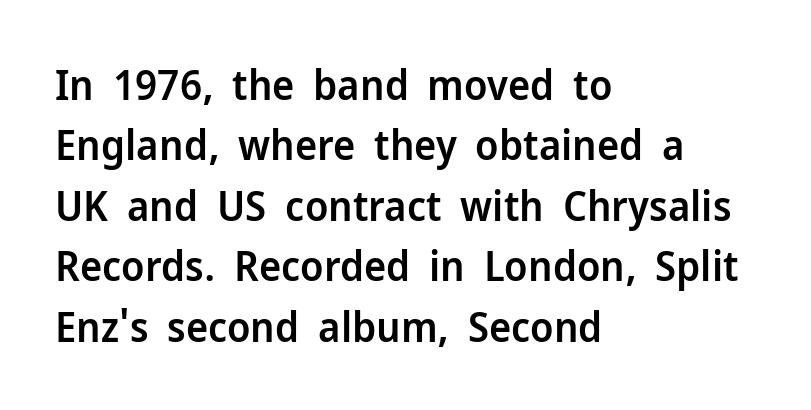
{"serif": "no", "italic": "no", "bold": "semi", "weight": "semibold", "width": "normal", "stroke_contrast": "low", "x_height": "medium", "monospaced": "no", "underline": "no", "align": "left", "line_spacing": "normal", "line_spacing_ratio": 1.44, "letter_spacing": "normal", "letter_spacing_em": 0.0, "glyph_px": 42}
